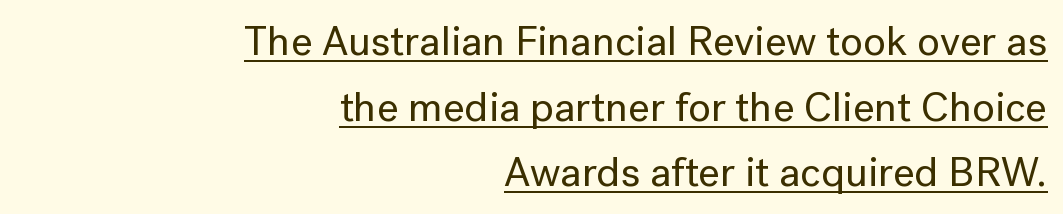
Characters follow at the spacing the type designer built in. Typographically, this falls in the sans-serif category. How would I describe the line gaps? Plain and ordinary. Ascenders rise straight up at ninety degrees. What decoration does the sample have? An underline. Note the varied advance widths — an 'i' is clearly narrower than an 'm'.
